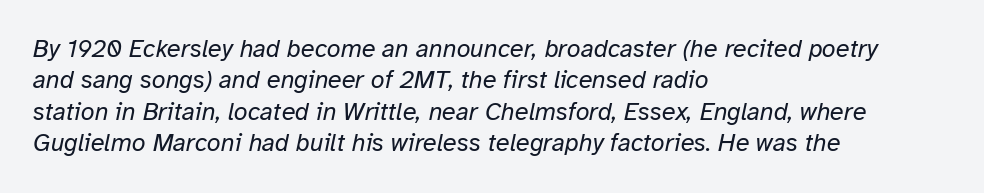
The image shows 25 px text type, italic (leaning right); set left-aligned, normal line spacing (1.26x), normal letter spacing, not underlined.
